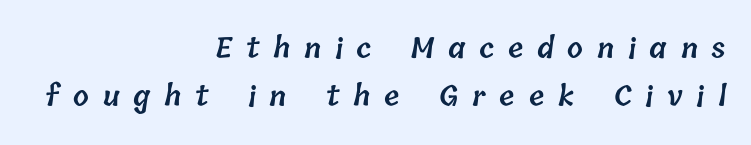
{"bold": "semi", "weight": "semibold", "width": "normal", "stroke_contrast": "low", "x_height": "medium", "monospaced": "no", "underline": "no", "align": "right", "line_spacing": "normal", "line_spacing_ratio": 1.7, "letter_spacing": "wide", "letter_spacing_em": 0.49, "glyph_px": 28}
